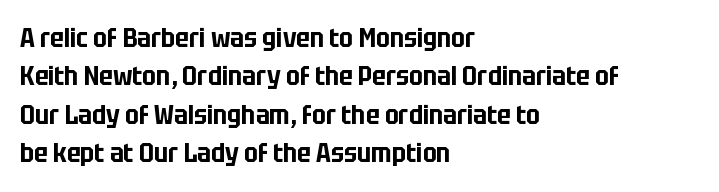
Q: Is the text italic (slanted)? A: No, it is upright.
Q: Is the text underlined? A: No.
Q: How is the paragraph aligned? A: Left-aligned.
Q: Is the spacing between letters normal or unusually wide? A: Normal.
Q: Is the spacing between lines tight, normal or loose? A: Normal.
